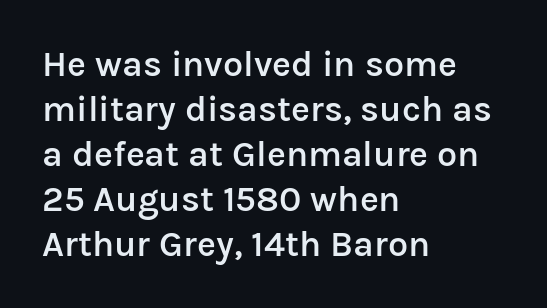
{"serif": "no", "italic": "no", "bold": "semi", "weight": "semibold", "width": "normal", "stroke_contrast": "low", "x_height": "medium", "monospaced": "no", "underline": "no", "align": "left", "line_spacing": "normal", "line_spacing_ratio": 1.25, "letter_spacing": "normal", "letter_spacing_em": 0.0, "glyph_px": 36}
